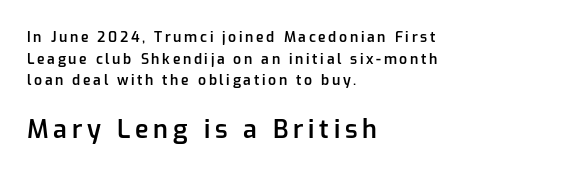
Q: Is the text bold? A: Semi-bold.
Q: Is the text italic (slanted)? A: No, it is upright.
Q: Is the text underlined? A: No.
Q: How is the paragraph aligned? A: Left-aligned.
Q: Is the spacing between lines tight, normal or loose? A: Normal.
Q: Which block of text is set in a larger size, the first (top) or the second (bottom)? A: The second (bottom) one.
